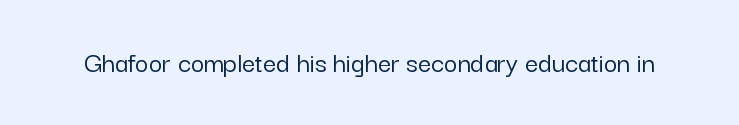
{"serif": "no", "italic": "no", "width": "normal", "stroke_contrast": "low", "x_height": "medium", "monospaced": "no", "underline": "no", "letter_spacing": "normal", "letter_spacing_em": 0.0, "glyph_px": 29}
